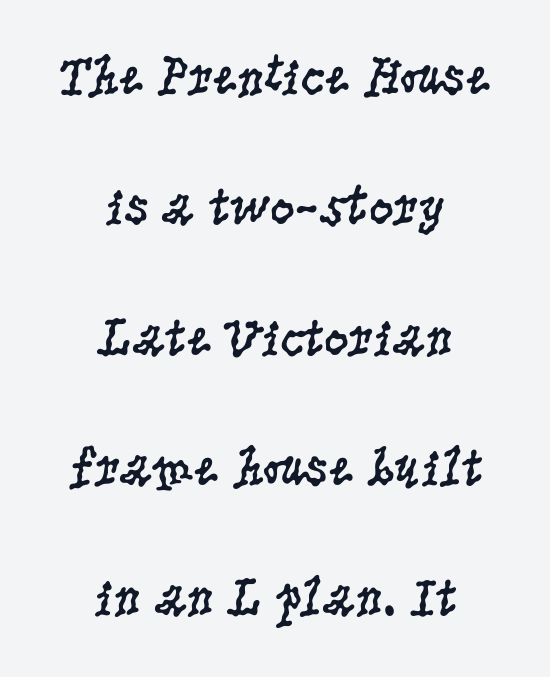
Q: Is the text bold? A: No.
Q: Is the typeface a serif or a sans-serif typeface? A: Serif.
Q: Is the text underlined? A: No.
Q: How is the paragraph aligned? A: Centered.
Q: Is the spacing between letters normal or unusually wide? A: Normal.
Q: Is the spacing between lines tight, normal or loose? A: Loose.
Q: Width (condensed, normal, or wide)? A: Condensed.
Q: Stroke contrast? A: Low.
Q: x-height? A: Large.
Q: Monospaced? A: No.
